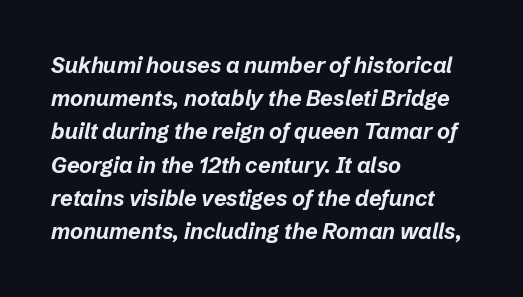
{"italic": "yes", "lean": "right", "slant_degrees": 12, "bold": "yes", "underline": "no", "align": "left", "line_spacing": "normal", "line_spacing_ratio": 1.51, "letter_spacing": "normal", "letter_spacing_em": 0.0, "glyph_px": 22}
